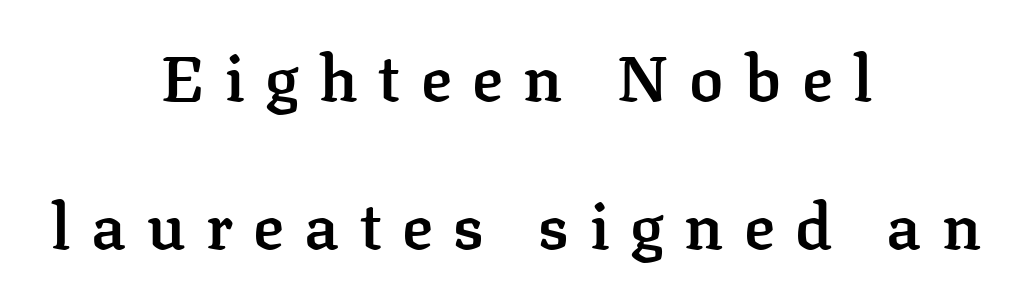
The image shows 64 px semibold serif type, upright; set centered, loose line spacing (2.31x), unusually wide letter spacing (+0.32 em), not underlined; low stroke contrast and a medium x-height.
